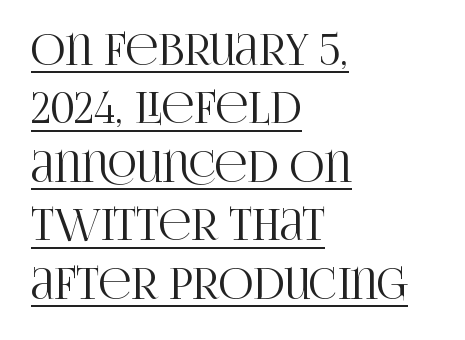
{"serif": "yes", "italic": "no", "width": "condensed", "stroke_contrast": "high", "x_height": "large", "monospaced": "no", "underline": "yes", "align": "left", "line_spacing": "normal", "line_spacing_ratio": 1.36, "letter_spacing": "normal", "letter_spacing_em": 0.0, "glyph_px": 43}
